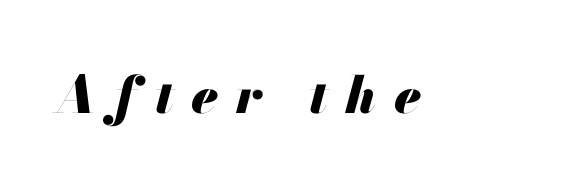
{"italic": "yes", "lean": "right", "slant_degrees": 13, "bold": "yes", "weight": "heavy", "width": "normal", "stroke_contrast": "medium", "x_height": "small", "monospaced": "no", "underline": "no", "letter_spacing": "wide", "letter_spacing_em": 0.34, "glyph_px": 51}
